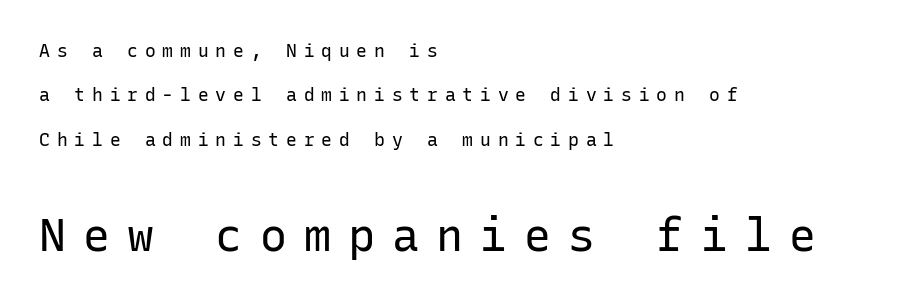
A typesetter would call this monospace, since all characters share one set width. Each line starts at the same left margin while the right side varies. Unbolded letterforms with no extra heft. A typesetter would mark this as roman, not italic.
